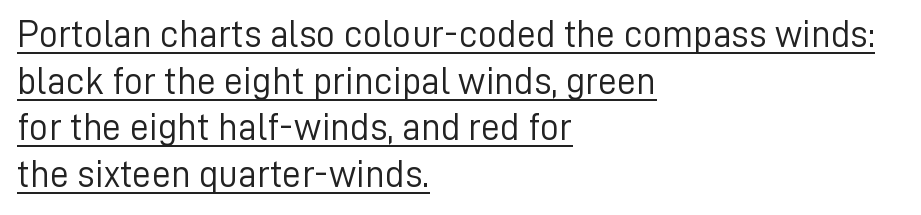
The image shows 38 px light sans-serif type, upright; set left-aligned, line spacing 1.23x, normal letter spacing, underlined; low stroke contrast and a medium x-height.
